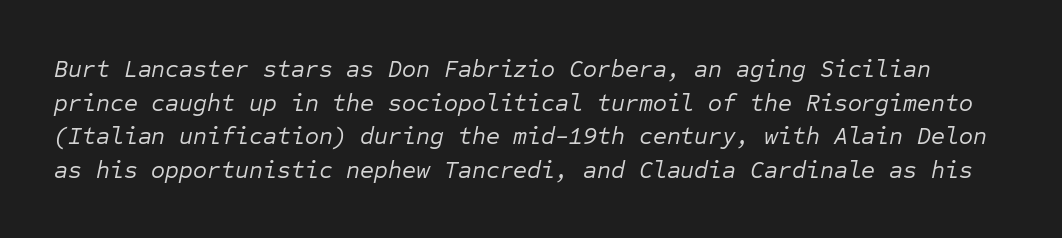
Q: Is the text bold? A: No.
Q: Is the text italic (slanted)? A: Yes, it leans right by about 12 degrees.
Q: Is the text underlined? A: No.
Q: Is the spacing between letters normal or unusually wide? A: Normal.
Q: Is the spacing between lines tight, normal or loose? A: Normal.
